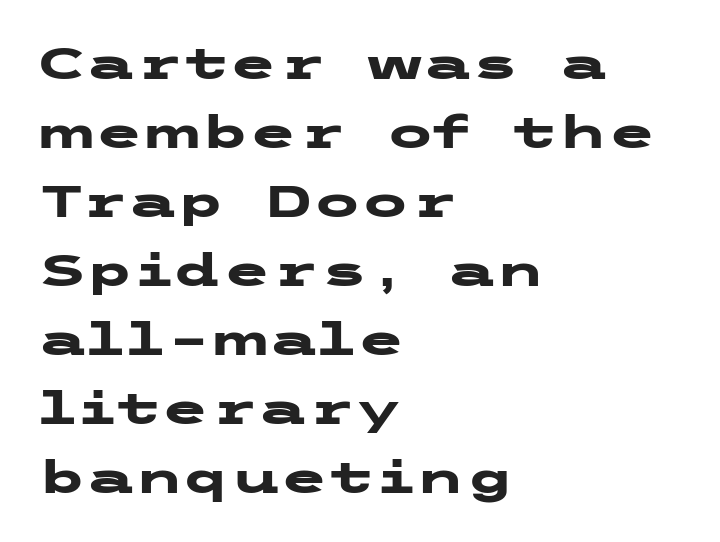
Q: Is the text bold? A: Yes.
Q: Is the text italic (slanted)? A: No, it is upright.
Q: Is the typeface a serif or a sans-serif typeface? A: Sans-serif.
Q: Is the text underlined? A: No.
Q: How is the paragraph aligned? A: Left-aligned.
Q: Is the spacing between letters normal or unusually wide? A: Normal.
Q: Is the spacing between lines tight, normal or loose? A: Normal.
Q: Width (condensed, normal, or wide)? A: Wide.
Q: Stroke contrast? A: Low.
Q: x-height? A: Medium.
